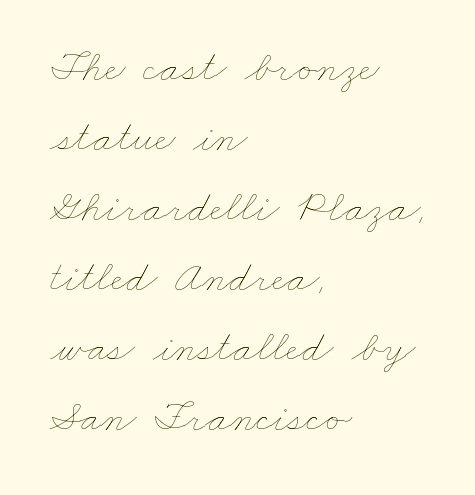
The image shows 44 px thin, wide type; set left-aligned, normal line spacing (1.59x), normal letter spacing, not underlined; low stroke contrast and a small x-height.
